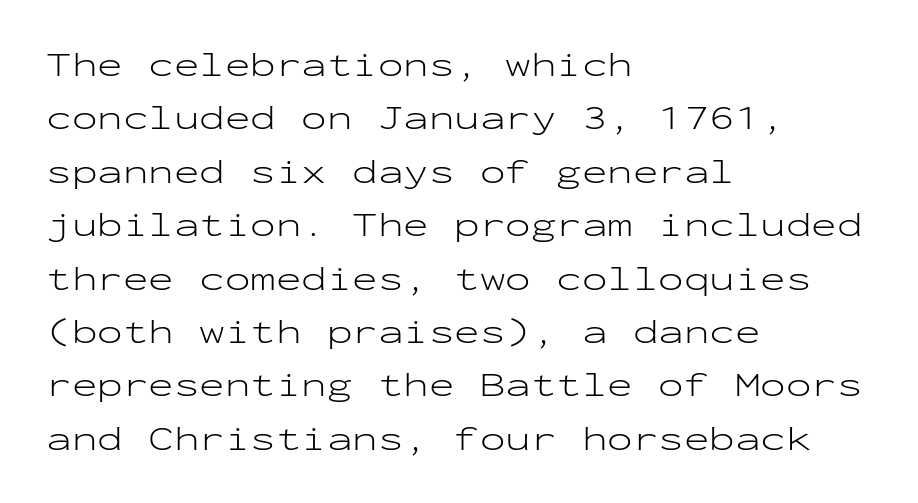
The image shows 34 px light, wide sans-serif type, upright, monospaced; set left-aligned, normal line spacing (1.57x), normal letter spacing, not underlined; low stroke contrast and a medium x-height.
